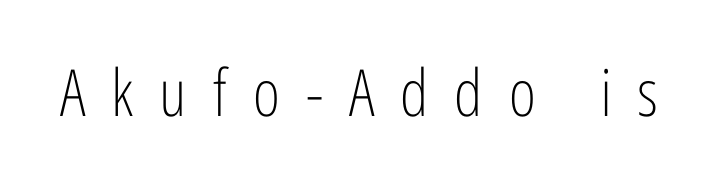
Q: Is the text bold? A: No.
Q: Is the text italic (slanted)? A: No, it is upright.
Q: Is the typeface a serif or a sans-serif typeface? A: Sans-serif.
Q: Is the text underlined? A: No.
Q: Is the spacing between letters normal or unusually wide? A: Unusually wide.
Q: Width (condensed, normal, or wide)? A: Condensed.
Q: Stroke contrast? A: Low.
Q: x-height? A: Medium.
Q: Monospaced? A: No.
